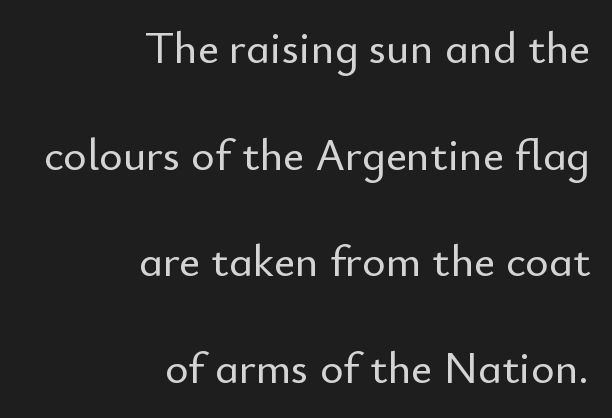
Q: Is the text italic (slanted)? A: No, it is upright.
Q: Is the typeface a serif or a sans-serif typeface? A: Sans-serif.
Q: Is the text underlined? A: No.
Q: How is the paragraph aligned? A: Right-aligned.
Q: Is the spacing between letters normal or unusually wide? A: Normal.
Q: Is the spacing between lines tight, normal or loose? A: Loose.
Q: Width (condensed, normal, or wide)? A: Normal.
Q: Stroke contrast? A: Low.
Q: x-height? A: Small.
Q: Monospaced? A: No.
